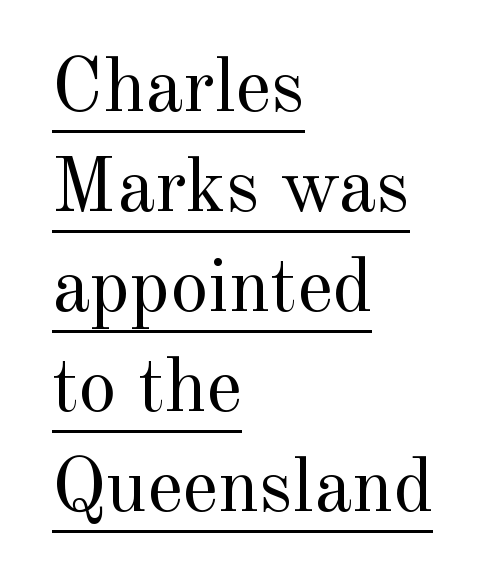
{"serif": "yes", "italic": "no", "bold": "no", "weight": "regular", "width": "normal", "x_height": "small", "monospaced": "no", "underline": "yes", "align": "left", "line_spacing": "normal", "line_spacing_ratio": 1.3, "letter_spacing": "normal", "letter_spacing_em": 0.0, "glyph_px": 77}
